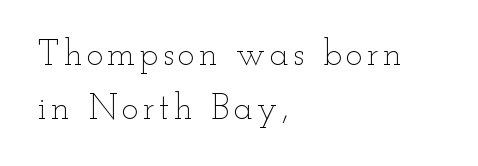
Line starts are locked; line ends wander. The letters stand straight up with perfectly vertical stems. Just letters on the line, the space beneath them empty. Is there much room between lines? A standard amount, neither cramped nor airy. The passage shown is typed in a proportional face where columns would drift. A quiet, ordinary-to-light weight characterises the typeface.
